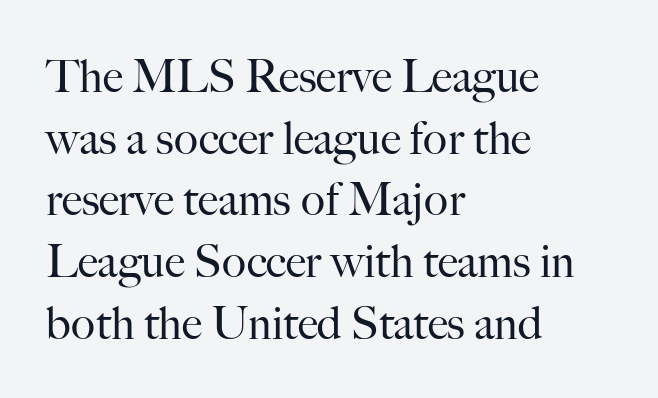
The image shows 45 px regular-weight serif type, upright; set left-aligned, normal line spacing (1.37x), normal letter spacing, not underlined; high stroke contrast and a small x-height.
